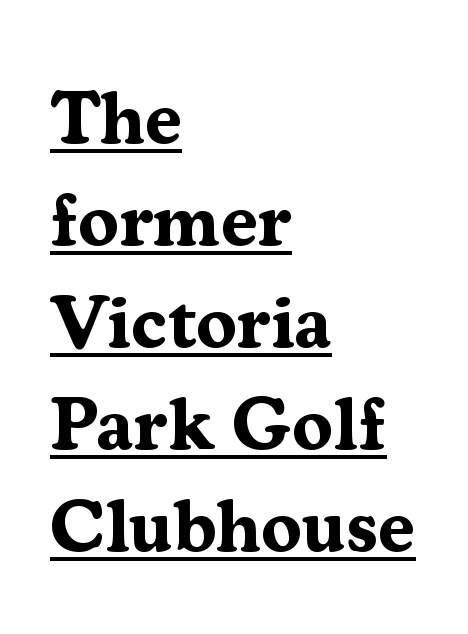
The image shows 74 px bold serif type, upright; set left-aligned, normal line spacing (1.38x), normal letter spacing, underlined; medium stroke contrast and a medium x-height.
